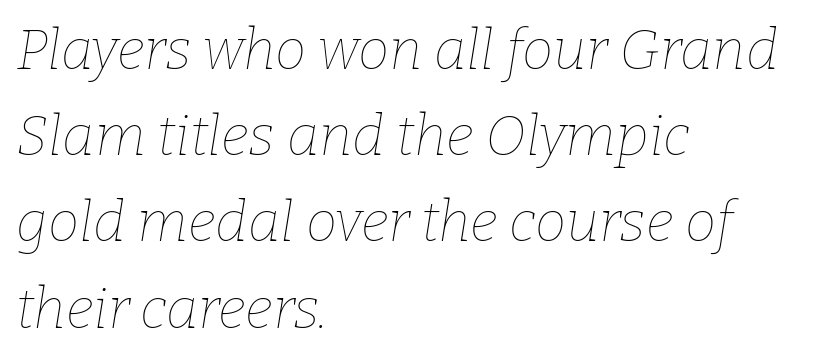
{"italic": "yes", "lean": "right", "slant_degrees": 9, "bold": "no", "weight": "thin", "width": "normal", "stroke_contrast": "low", "x_height": "medium", "monospaced": "no", "underline": "no", "align": "left", "line_spacing": "normal", "line_spacing_ratio": 1.54, "letter_spacing": "normal", "letter_spacing_em": 0.0, "glyph_px": 56}
